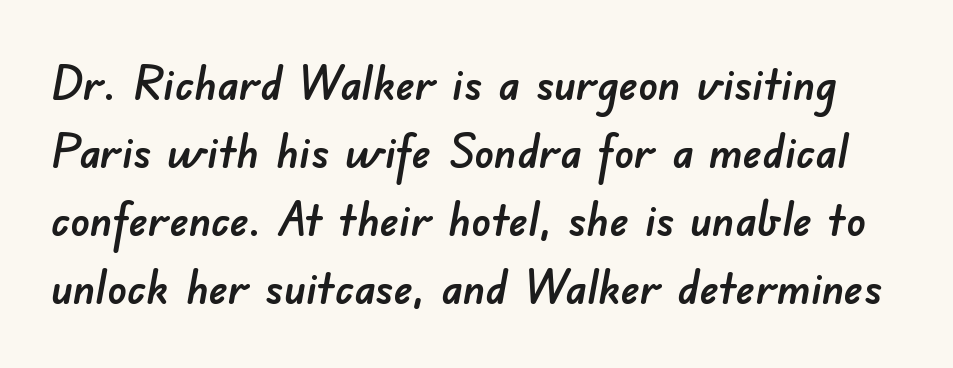
How would I describe the line gaps? Plain and ordinary. There is no visible air inserted between adjacent glyphs. The passage shown is typeset with a sans-serif family. Looks like regular typesetting: each glyph gets only the width it needs. Honestly, there is no underline to notice here at all.
